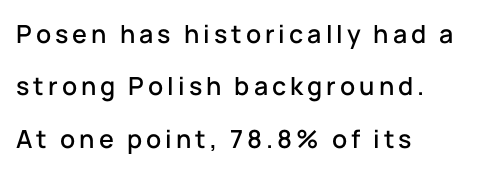
Q: Is the text italic (slanted)? A: No, it is upright.
Q: Is the text underlined? A: No.
Q: How is the paragraph aligned? A: Left-aligned.
Q: Is the spacing between lines tight, normal or loose? A: Loose.
